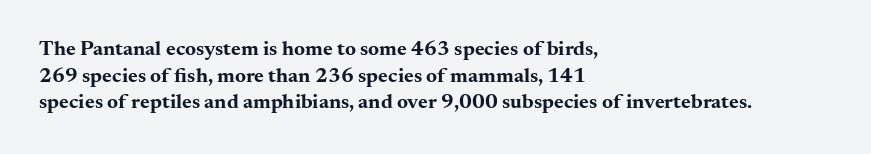
{"italic": "no", "bold": "yes", "underline": "no", "align": "left", "line_spacing": "normal", "line_spacing_ratio": 1.27, "letter_spacing": "normal", "letter_spacing_em": 0.0, "glyph_px": 21}
